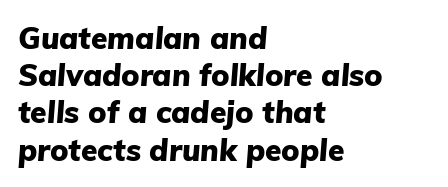
Q: Is the text bold? A: Yes.
Q: Is the text italic (slanted)? A: Yes, it leans right by about 5 degrees.
Q: Is the text underlined? A: No.
Q: How is the paragraph aligned? A: Left-aligned.
Q: Is the spacing between letters normal or unusually wide? A: Normal.
Q: Width (condensed, normal, or wide)? A: Normal.
Q: Stroke contrast? A: Low.
Q: x-height? A: Medium.
Q: Monospaced? A: No.
